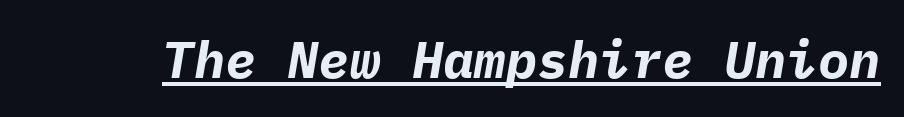
This is oblique type, the kind used for emphasis or titles. A continuous stroke trails under the words, as in a hyperlink. Look at the tracking — it's just the regular setting, nothing added. Every character here occupies the same horizontal width, giving the sample a typewriter-like rhythm. The characters look thick and weighty, a clear bold.
